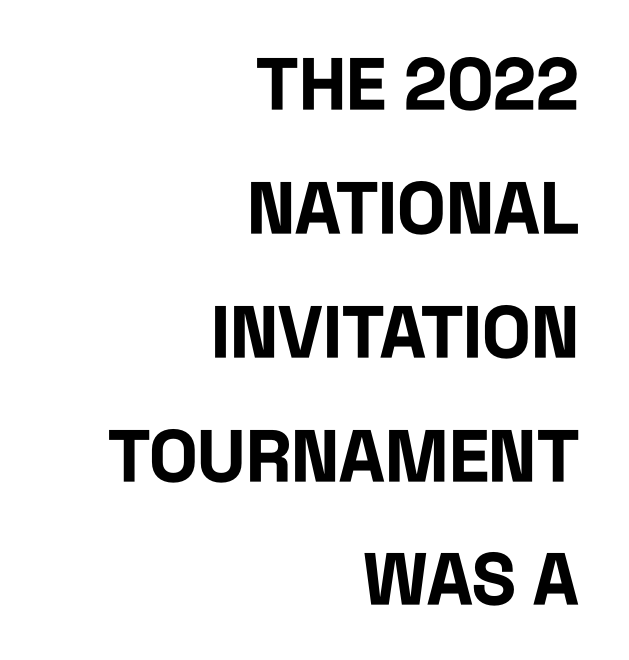
Q: Is the text bold? A: Yes.
Q: Is the text italic (slanted)? A: No, it is upright.
Q: Is the typeface a serif or a sans-serif typeface? A: Sans-serif.
Q: Is the text underlined? A: No.
Q: How is the paragraph aligned? A: Right-aligned.
Q: Is the spacing between letters normal or unusually wide? A: Normal.
Q: Width (condensed, normal, or wide)? A: Condensed.
Q: Stroke contrast? A: Low.
Q: x-height? A: Large.
Q: Monospaced? A: No.
